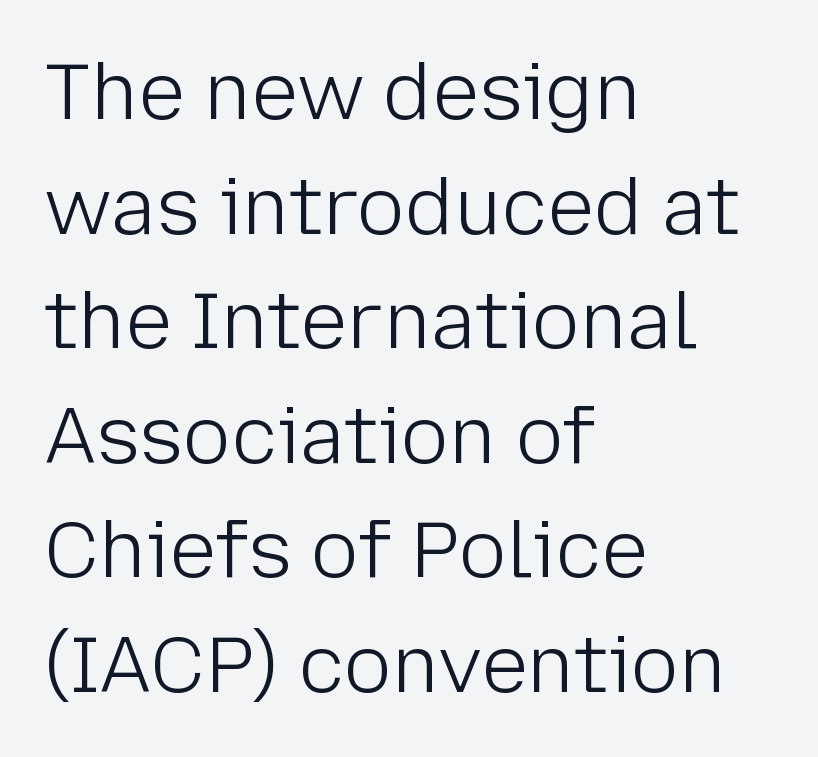
Q: Is the text bold? A: No.
Q: Is the text italic (slanted)? A: No, it is upright.
Q: Is the typeface a serif or a sans-serif typeface? A: Sans-serif.
Q: Is the text underlined? A: No.
Q: How is the paragraph aligned? A: Left-aligned.
Q: Is the spacing between letters normal or unusually wide? A: Normal.
Q: Is the spacing between lines tight, normal or loose? A: Normal.
Q: Width (condensed, normal, or wide)? A: Normal.
Q: Stroke contrast? A: Low.
Q: x-height? A: Medium.
Q: Monospaced? A: No.
